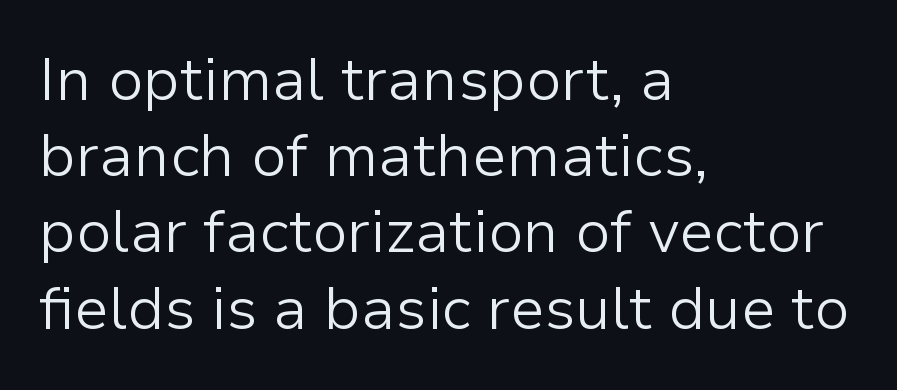
The image shows 60 px light sans-serif type, upright; set left-aligned, normal line spacing (1.27x), normal letter spacing, not underlined; low stroke contrast and a medium x-height.
